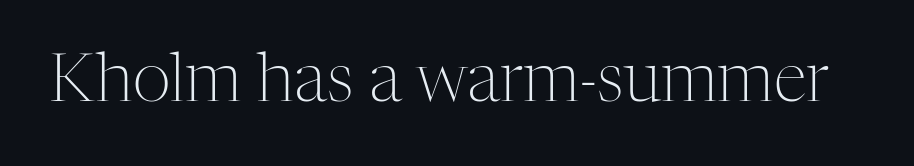
Q: Is the text bold? A: No.
Q: Is the text italic (slanted)? A: No, it is upright.
Q: Is the typeface a serif or a sans-serif typeface? A: Serif.
Q: Is the text underlined? A: No.
Q: Is the spacing between letters normal or unusually wide? A: Normal.
Q: Width (condensed, normal, or wide)? A: Normal.
Q: Stroke contrast? A: Medium.
Q: x-height? A: Medium.
Q: Monospaced? A: No.
